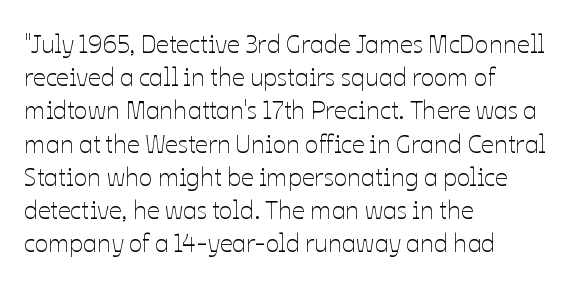
These lines sit exactly where default settings would place them. Decoration check: the copy has no underline. The typeface has the unassuming heft of standard copy or less. Horizontal alignment here is leftward, the default for most running prose.
